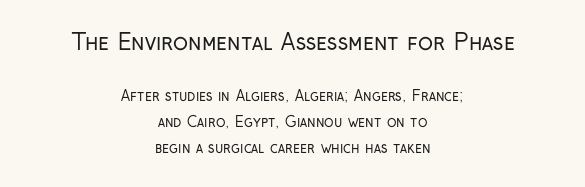
{"italic": "no", "bold": "no", "underline": "no", "align": "center", "line_spacing_ratio": 1.86, "letter_spacing": "normal", "letter_spacing_em": 0.0, "larger_block": "first", "size_ratio": 1.57, "glyph_px": 22}
